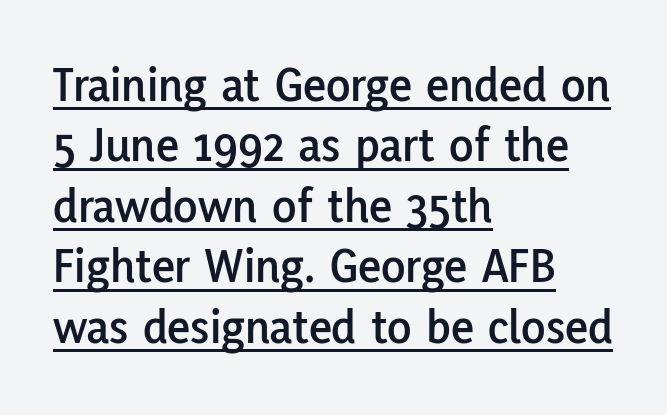
Caption: multi-line text, flush left, ragged right. Glyph-to-glyph distance matches everyday printed text. Underlining? Definitely there. Note the varied advance widths — an 'i' is clearly narrower than an 'm'. Regarding serifs, this sample does without them.
